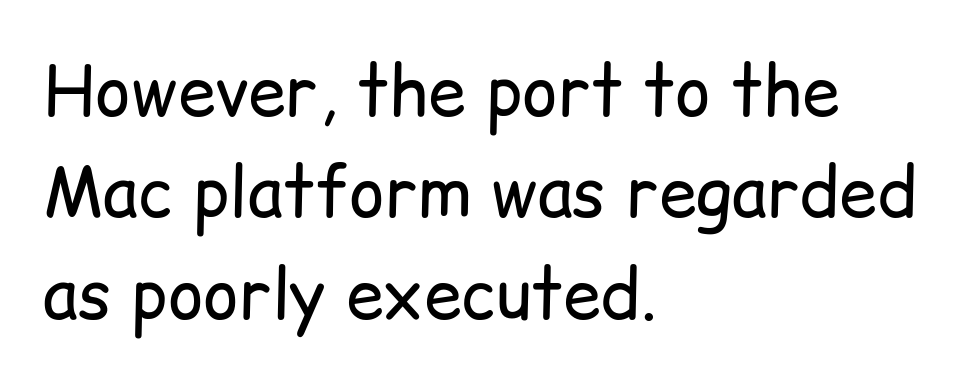
Looks like regular typesetting: each glyph gets only the width it needs. Upright lettering throughout. The typesetting does not lean heavy: it is not bold. If you measured baseline to baseline, you'd find a middling distance. Is the block centered? No — it sits flush against the left margin. Type style note: lacks serifs.
